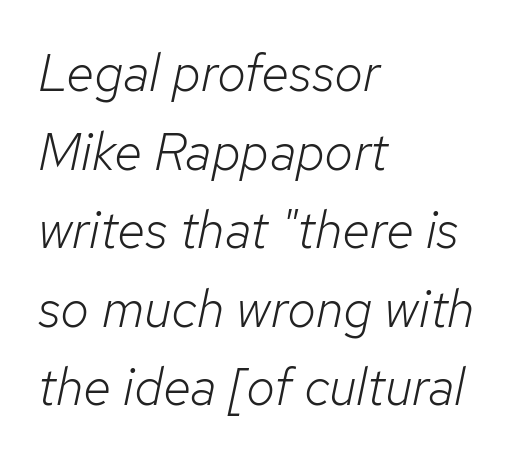
Notice how the stems are inclined rather than vertical — that's the hallmark of italics. Letters rest on an invisible, unmarked baseline. Weight: not bold — regular or lighter. The type is set solid horizontally, with unmodified tracking. Here the designer chose a conventional face with non-uniform glyph widths. These lines are set flush left with a ragged right edge.
